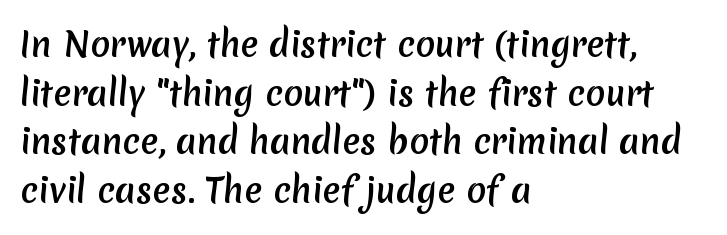
The image shows 33 px sans-serif type; set left-aligned, normal line spacing (1.47x), normal letter spacing, not underlined; medium stroke contrast and a medium x-height.
